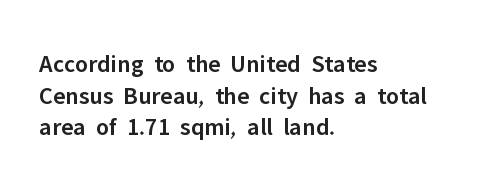
A semibold gives these letters moderate extra thickness, short of bold. The vertical gap from one line to the next is medium. The axis of the letterforms is exactly vertical. A typesetter would call this zero additional tracking. Plain, unruled lines of type. Leftover space on each line is placed entirely after the last word.
